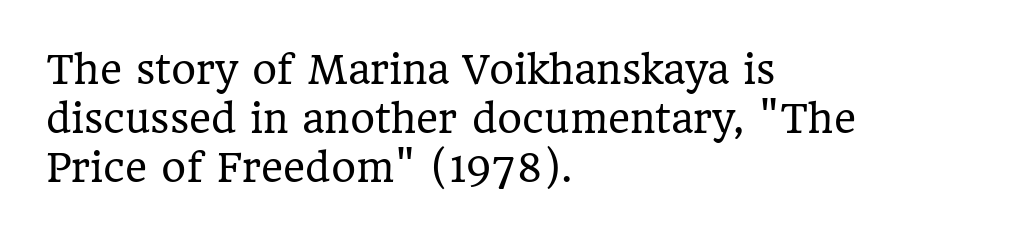
The image shows 38 px regular-weight serif type, upright; set left-aligned, normal line spacing (1.29x), normal letter spacing, not underlined; low stroke contrast and a medium x-height.
